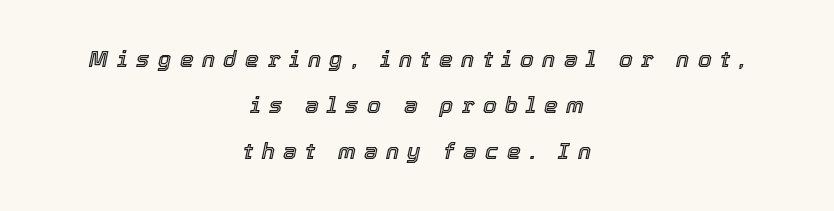
The image shows 22 px text type, italic (leaning right); set centered, loose line spacing (2.09x), unusually wide letter spacing (+0.38 em), not underlined.
